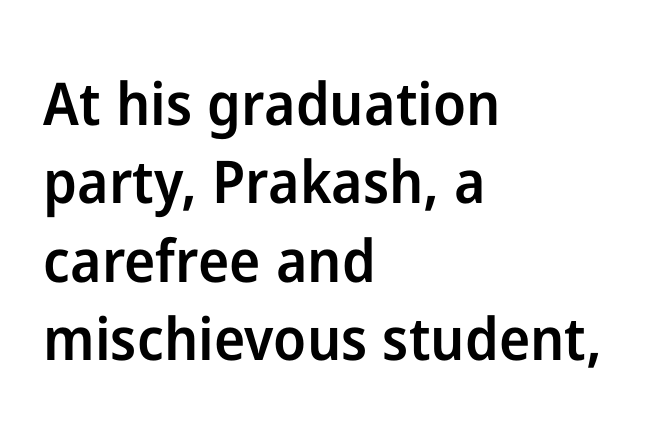
Q: Is the text bold? A: Semi-bold.
Q: Is the text italic (slanted)? A: No, it is upright.
Q: Is the typeface a serif or a sans-serif typeface? A: Sans-serif.
Q: Is the text underlined? A: No.
Q: How is the paragraph aligned? A: Left-aligned.
Q: Is the spacing between letters normal or unusually wide? A: Normal.
Q: Is the spacing between lines tight, normal or loose? A: Normal.
Q: Width (condensed, normal, or wide)? A: Normal.
Q: Stroke contrast? A: Low.
Q: x-height? A: Medium.
Q: Monospaced? A: No.
